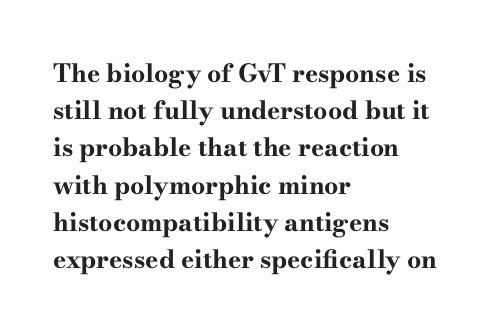
The image shows 25 px bold type, upright; set left-aligned, normal line spacing (1.49x), normal letter spacing, not underlined.
